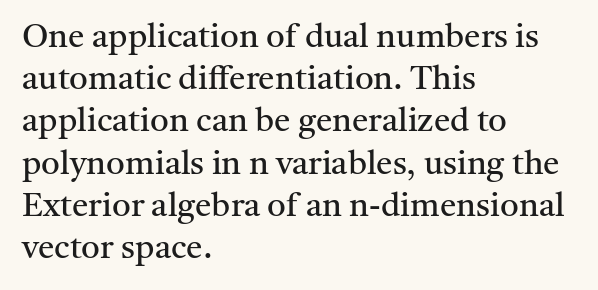
Tracking here is standard; glyphs follow each other at the usual distance. The baseline area is clear. Character widths vary here, with narrow letters taking less room than wide ones. Regarding leading, the lines here are spaced in the standard way.
